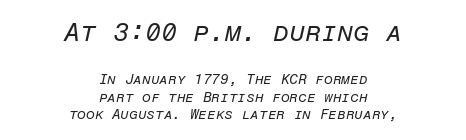
{"italic": "yes", "lean": "right", "slant_degrees": 12, "bold": "no", "underline": "no", "align": "center", "line_spacing": "normal", "line_spacing_ratio": 1.27, "letter_spacing": "normal", "letter_spacing_em": 0.0, "larger_block": "first", "size_ratio": 1.86, "glyph_px": 26}
